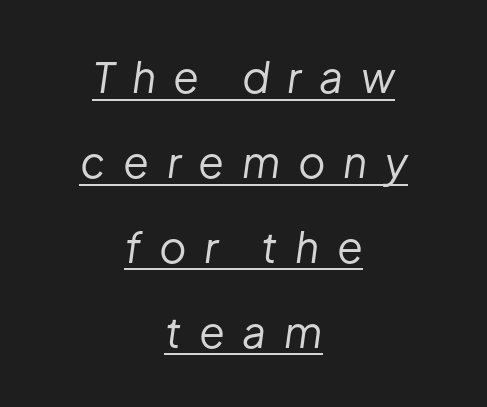
Q: Is the text bold? A: No.
Q: Is the text italic (slanted)? A: Yes, it leans right by about 8 degrees.
Q: Is the text underlined? A: Yes.
Q: How is the paragraph aligned? A: Centered.
Q: Is the spacing between letters normal or unusually wide? A: Unusually wide.
Q: Is the spacing between lines tight, normal or loose? A: Loose.
Q: Width (condensed, normal, or wide)? A: Normal.
Q: Stroke contrast? A: Low.
Q: x-height? A: Medium.
Q: Monospaced? A: No.
